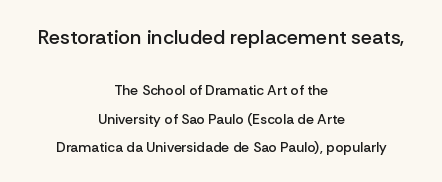
The more generous point size was reserved for the upper chunk. Where is the straight margin? There isn't one; the lines are centered. A typesetter would mark this as roman, not italic. There is no visible air inserted between adjacent glyphs. The characters look somewhat weighty, a semibold short of true bold.
